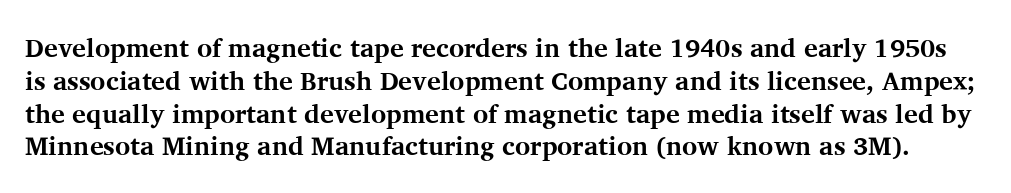
Honestly, there is no underline to notice here at all. This is the regular roman posture of the typeface. The rendering uses a moderate line-height, typical for paragraphs. These lines carry a lot of weight — the face is fully bold. Caption: standard tracking, unaltered.
